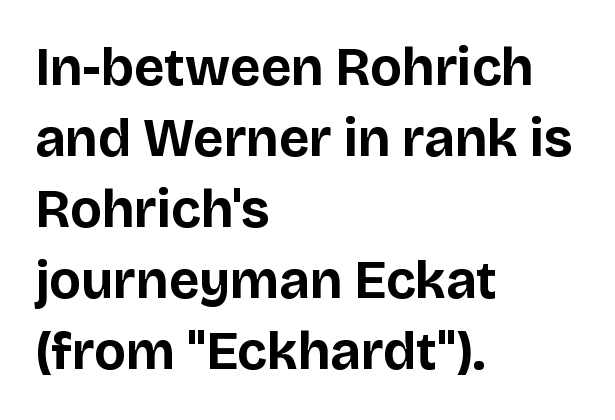
All the whitespace from short lines collects on the right. Line spacing here is normal. The passage shown is typed in a proportional face where columns would drift. Does the weight exceed regular? Yes, all the way to bold. Any mark beneath the type? The region is blank.
